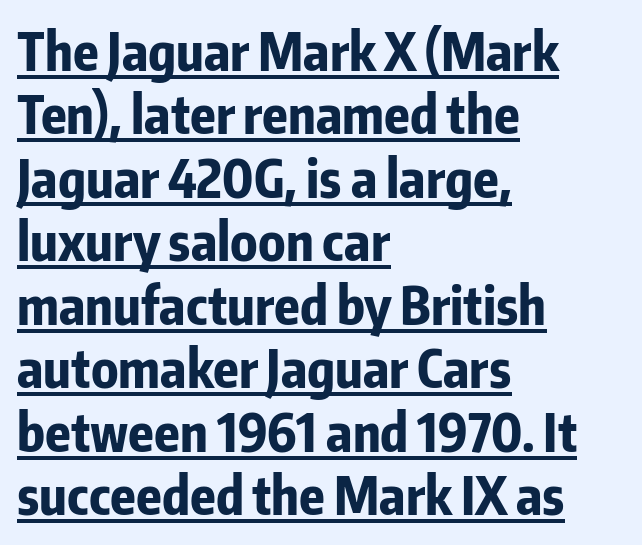
{"serif": "no", "italic": "no", "bold": "yes", "weight": "bold", "width": "condensed", "stroke_contrast": "low", "x_height": "medium", "monospaced": "no", "underline": "yes", "align": "left", "line_spacing_ratio": 1.22, "letter_spacing": "normal", "letter_spacing_em": 0.0, "glyph_px": 52}
